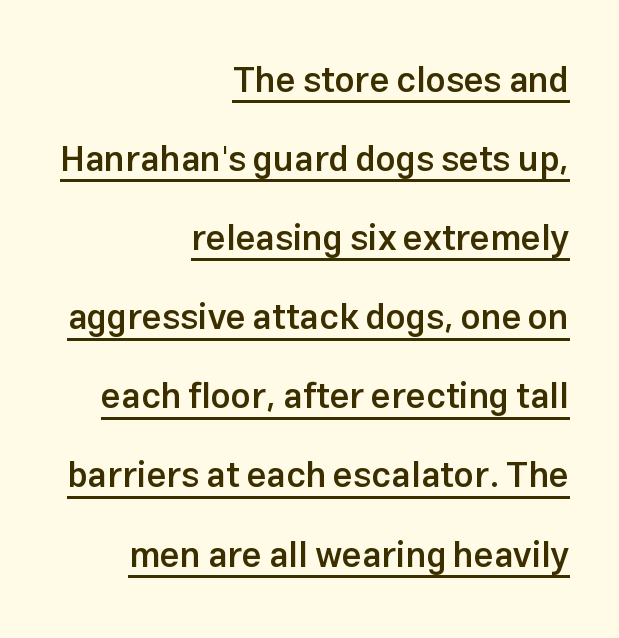
Q: Is the text bold? A: Semi-bold.
Q: Is the text italic (slanted)? A: No, it is upright.
Q: Is the typeface a serif or a sans-serif typeface? A: Sans-serif.
Q: Is the text underlined? A: Yes.
Q: How is the paragraph aligned? A: Right-aligned.
Q: Is the spacing between letters normal or unusually wide? A: Normal.
Q: Is the spacing between lines tight, normal or loose? A: Loose.
Q: Width (condensed, normal, or wide)? A: Normal.
Q: Stroke contrast? A: Low.
Q: x-height? A: Medium.
Q: Monospaced? A: No.
